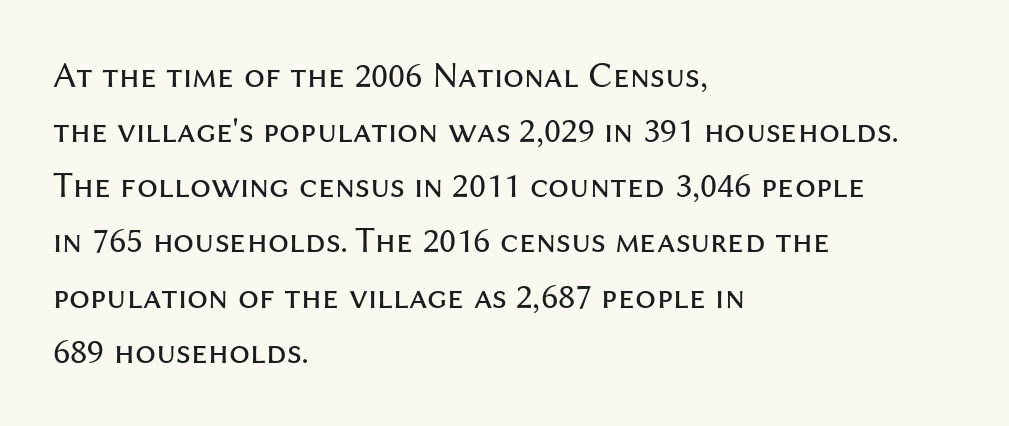
The image shows 37 px regular-weight sans-serif type, upright; set left-aligned, normal line spacing (1.49x), normal letter spacing, not underlined; medium stroke contrast and a medium x-height.
